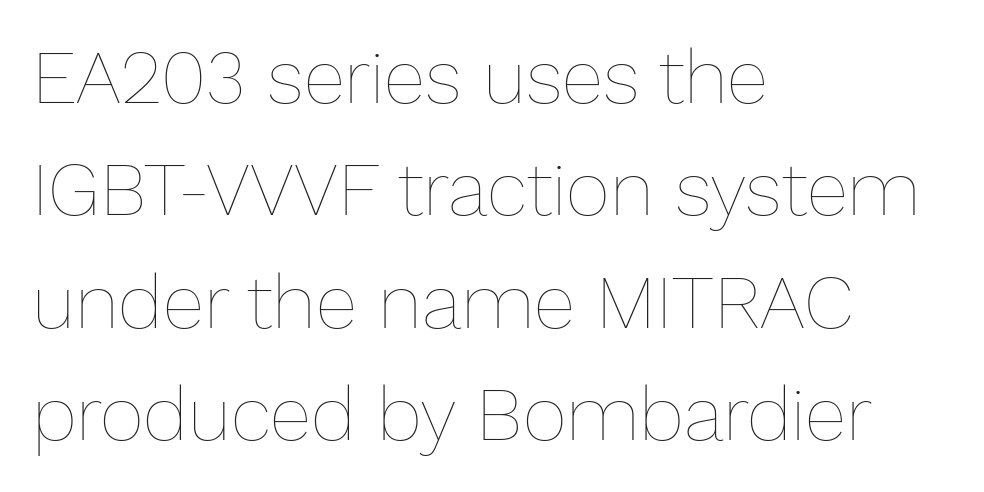
The image shows 76 px thin type, upright; set left-aligned, normal line spacing (1.48x), normal letter spacing, not underlined; low stroke contrast and a medium x-height.
